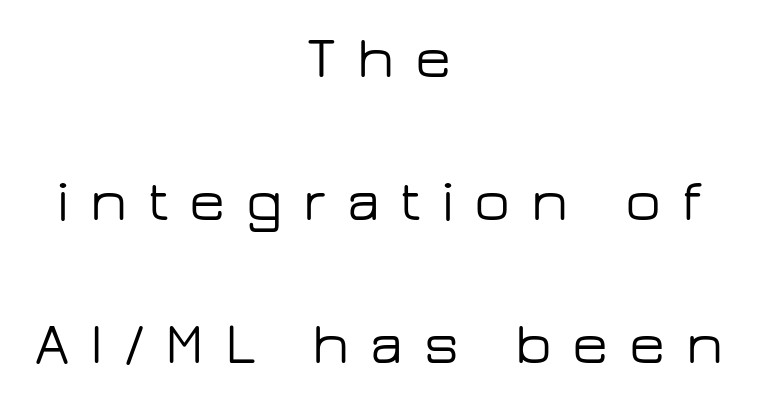
The image shows 59 px wide sans-serif type, upright; set centered, loose line spacing (2.42x), unusually wide letter spacing (+0.35 em), not underlined; low stroke contrast and a medium x-height.
